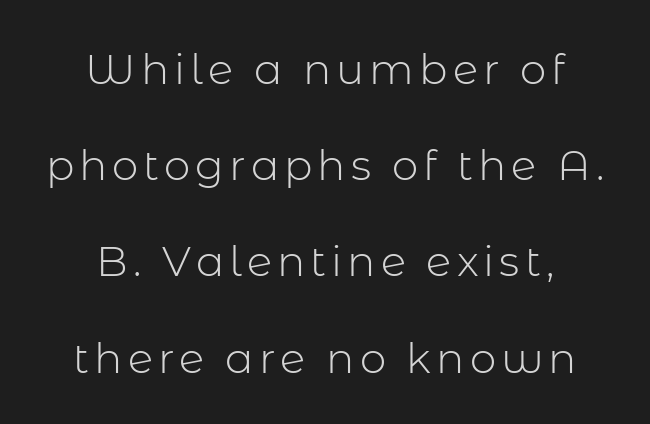
{"serif": "no", "italic": "no", "bold": "no", "weight": "light", "width": "normal", "stroke_contrast": "low", "x_height": "medium", "monospaced": "no", "underline": "no", "align": "center", "line_spacing": "loose", "line_spacing_ratio": 2.29, "glyph_px": 42}
